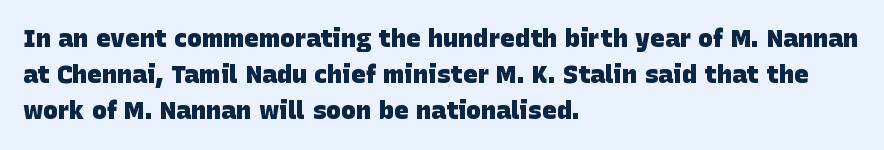
{"bold": "yes", "underline": "no", "align": "left", "line_spacing": "normal", "line_spacing_ratio": 1.45, "letter_spacing": "normal", "letter_spacing_em": 0.0, "glyph_px": 25}
